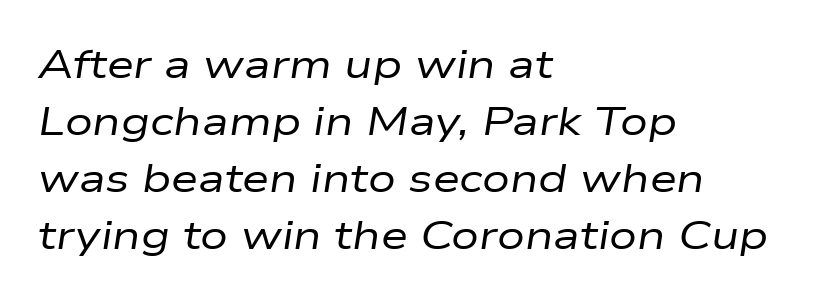
These lines stack with their left ends in a neat column. Quick note: italic. The designer left line spacing at the default. Only glyphs here, with clear space below each row. This is not heavy type; no bold has been used.
